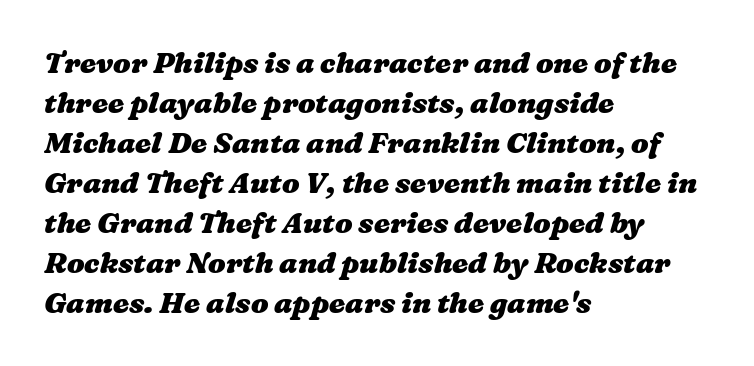
Q: Is the text bold? A: Yes.
Q: Is the text underlined? A: No.
Q: How is the paragraph aligned? A: Left-aligned.
Q: Is the spacing between letters normal or unusually wide? A: Normal.
Q: Is the spacing between lines tight, normal or loose? A: Normal.
Q: Width (condensed, normal, or wide)? A: Wide.
Q: Stroke contrast? A: Medium.
Q: x-height? A: Medium.
Q: Monospaced? A: No.
